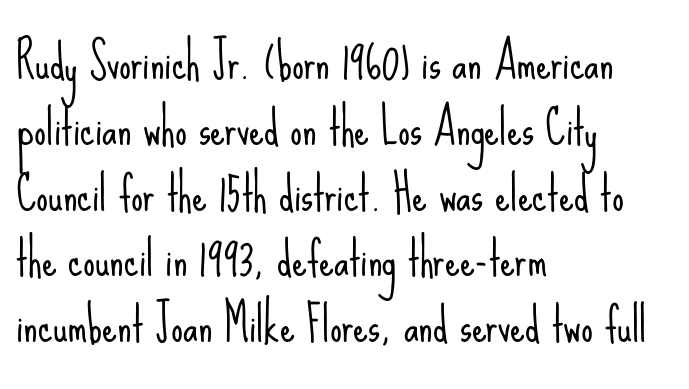
{"serif": "no", "italic": "no", "bold": "no", "weight": "light", "width": "condensed", "stroke_contrast": "low", "x_height": "small", "monospaced": "no", "underline": "no", "align": "left", "line_spacing": "normal", "line_spacing_ratio": 1.4, "letter_spacing": "normal", "letter_spacing_em": 0.0, "glyph_px": 47}
